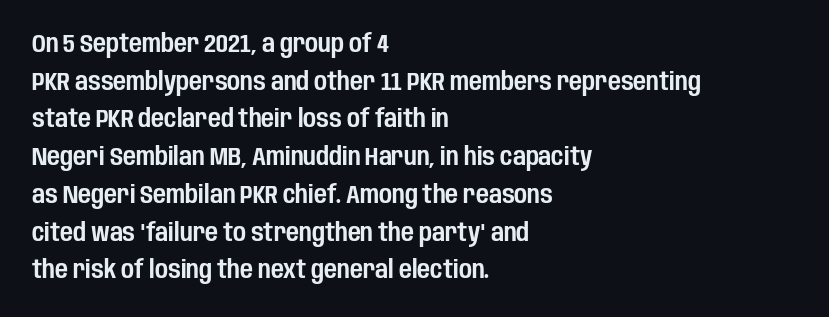
The image shows 25 px text type, upright; set left-aligned, normal line spacing (1.51x), normal letter spacing, not underlined.
